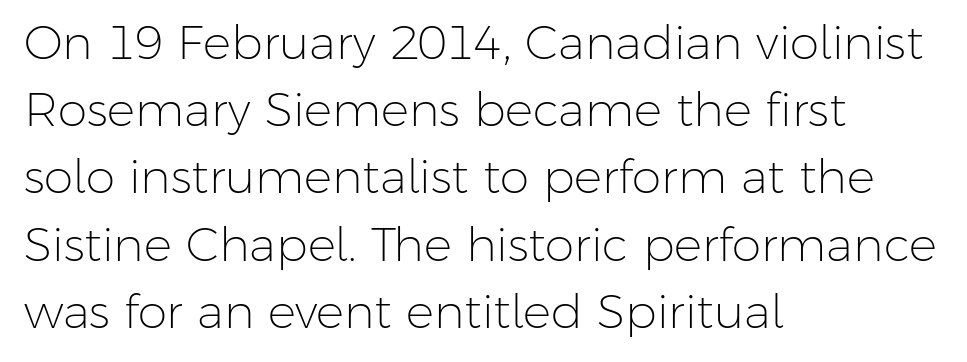
{"serif": "no", "italic": "no", "bold": "no", "weight": "light", "width": "normal", "stroke_contrast": "low", "x_height": "medium", "monospaced": "no", "underline": "no", "align": "left", "line_spacing": "normal", "line_spacing_ratio": 1.43, "letter_spacing": "normal", "letter_spacing_em": 0.0, "glyph_px": 47}
